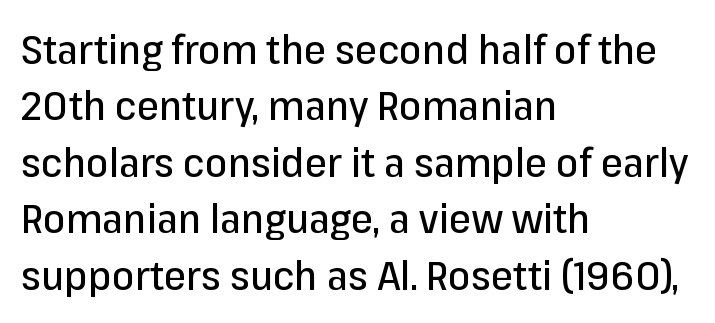
{"serif": "no", "italic": "no", "width": "normal", "stroke_contrast": "low", "x_height": "medium", "monospaced": "no", "underline": "no", "align": "left", "line_spacing": "normal", "line_spacing_ratio": 1.41, "letter_spacing": "normal", "letter_spacing_em": 0.0, "glyph_px": 40}
